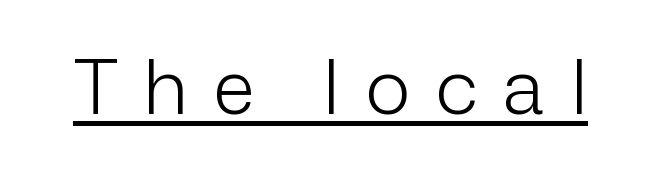
No italicization has been applied; the sample stays upright. This is not heavy type; no bold has been used. These lines are composed in type without serifs. This rendering widens character spacing well past its baseline value.
